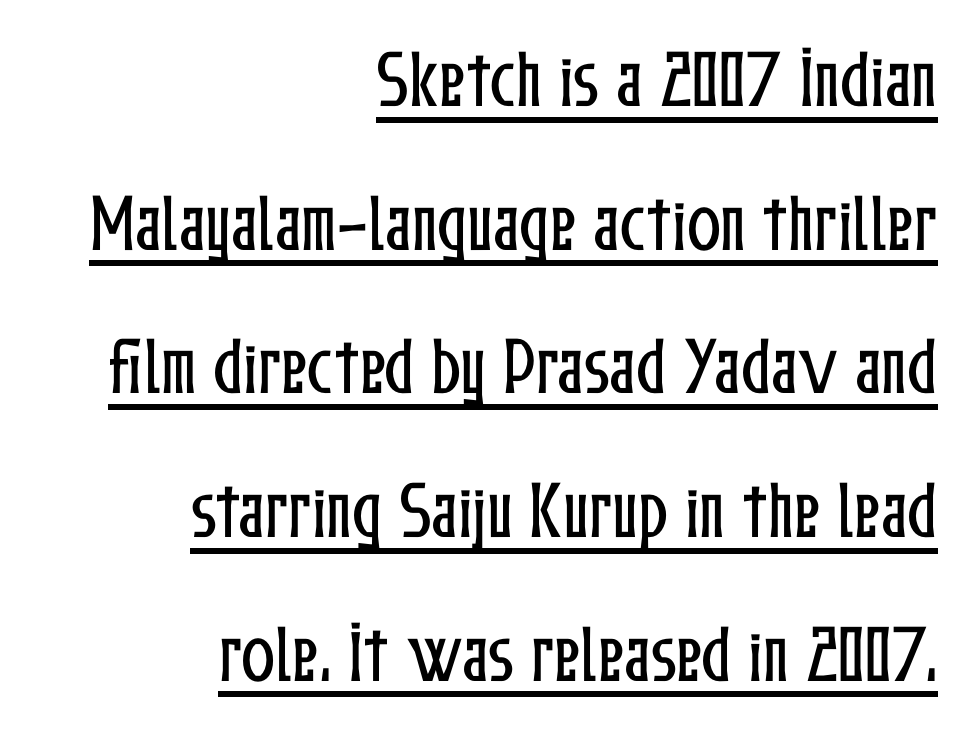
{"italic": "no", "width": "condensed", "stroke_contrast": "low", "x_height": "medium", "monospaced": "no", "underline": "yes", "align": "right", "line_spacing": "loose", "line_spacing_ratio": 2.28, "letter_spacing": "normal", "letter_spacing_em": 0.0, "glyph_px": 63}
